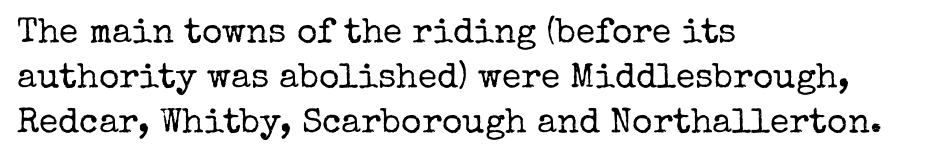
The image shows 35 px regular-weight serif type, upright; set left-aligned, normal line spacing (1.28x), normal letter spacing, not underlined; low stroke contrast and a medium x-height.
